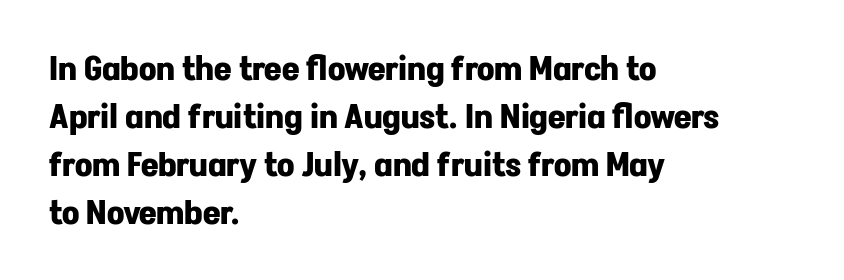
{"serif": "no", "italic": "no", "bold": "yes", "weight": "bold", "width": "normal", "stroke_contrast": "low", "x_height": "medium", "monospaced": "no", "underline": "no", "align": "left", "line_spacing": "normal", "line_spacing_ratio": 1.41, "letter_spacing": "normal", "letter_spacing_em": 0.0, "glyph_px": 34}
